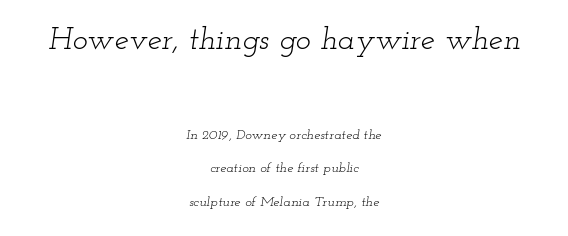
Q: Is the text bold? A: No.
Q: Is the text italic (slanted)? A: Yes, it leans right by about 12 degrees.
Q: Is the typeface a serif or a sans-serif typeface? A: Serif.
Q: Is the text underlined? A: No.
Q: How is the paragraph aligned? A: Centered.
Q: Is the spacing between letters normal or unusually wide? A: Normal.
Q: Is the spacing between lines tight, normal or loose? A: Loose.
Q: Which block of text is set in a larger size, the first (top) or the second (bottom)? A: The first (top) one.
Q: Width (condensed, normal, or wide)? A: Wide.
Q: Stroke contrast? A: Low.
Q: x-height? A: Small.
Q: Monospaced? A: No.
